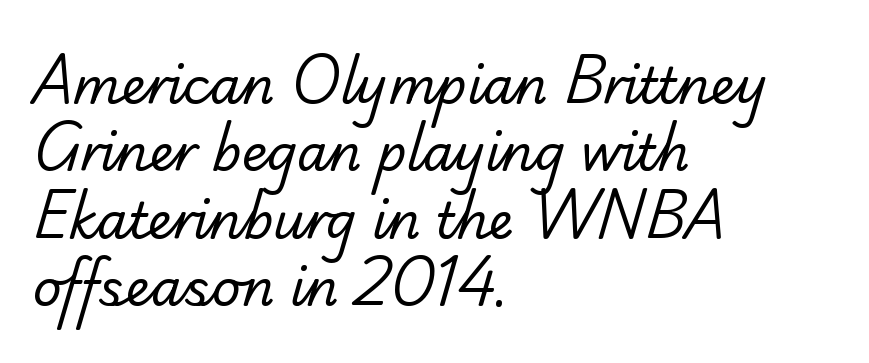
Q: Is the text bold? A: No.
Q: Is the typeface a serif or a sans-serif typeface? A: Serif.
Q: Is the text underlined? A: No.
Q: How is the paragraph aligned? A: Left-aligned.
Q: Is the spacing between letters normal or unusually wide? A: Normal.
Q: Is the spacing between lines tight, normal or loose? A: Normal.
Q: Width (condensed, normal, or wide)? A: Normal.
Q: Stroke contrast? A: Low.
Q: x-height? A: Small.
Q: Monospaced? A: No.
